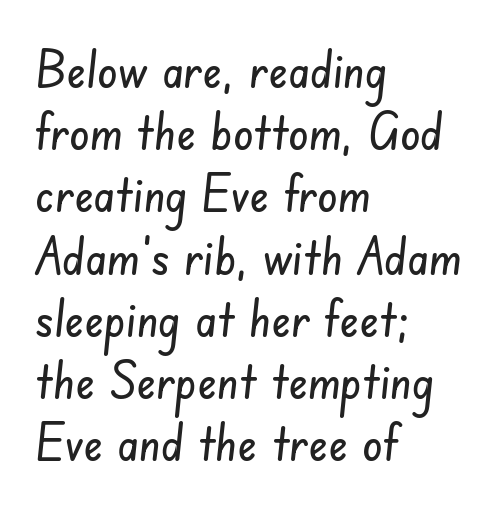
Observe the ordinary spacing: letters are neighbours, not strangers. Check the space under the baseline: it is left empty. Varying glyph widths throughout — classic text-font behaviour. The rag falls on the right side of this text block. Classification — sans serif.
